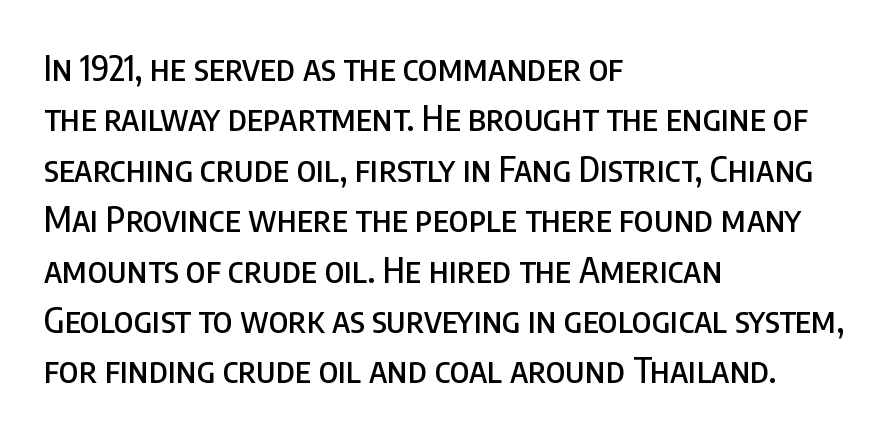
These lines are rendered in a variable-pitch font. These lines are set flush left with a ragged right edge. Font category for this specimen: sans-serif. Vertically, the passage feels balanced, rows spaced as you'd expect.
